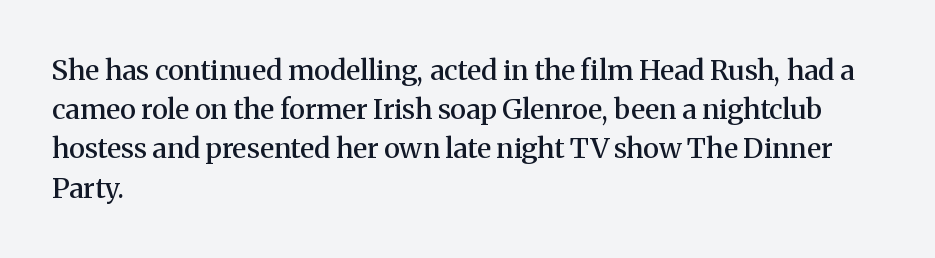
The image shows 28 px semibold serif type, upright; set left-aligned, normal line spacing (1.4x), normal letter spacing, not underlined; medium stroke contrast and a medium x-height.
